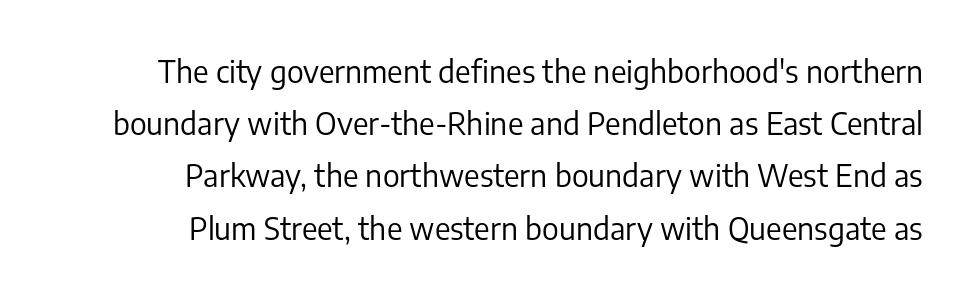
The font is comparable to plain body text, perhaps lighter. Compared with a flush-left layout, this one pins lines to the opposite, right side. Beneath every word, the page is bare. The type sits square on the baseline with zero lean. The rendering uses natural spacing where letterforms have individual widths. Type style note: lacks serifs.
